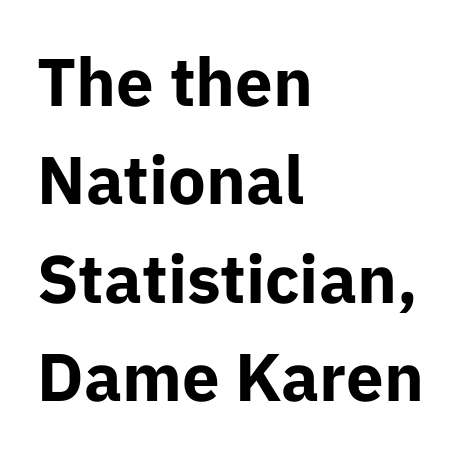
Q: Is the text bold? A: Yes.
Q: Is the text italic (slanted)? A: No, it is upright.
Q: Is the typeface a serif or a sans-serif typeface? A: Sans-serif.
Q: Is the text underlined? A: No.
Q: How is the paragraph aligned? A: Left-aligned.
Q: Is the spacing between letters normal or unusually wide? A: Normal.
Q: Is the spacing between lines tight, normal or loose? A: Normal.
Q: Width (condensed, normal, or wide)? A: Normal.
Q: Stroke contrast? A: Low.
Q: x-height? A: Medium.
Q: Monospaced? A: No.
